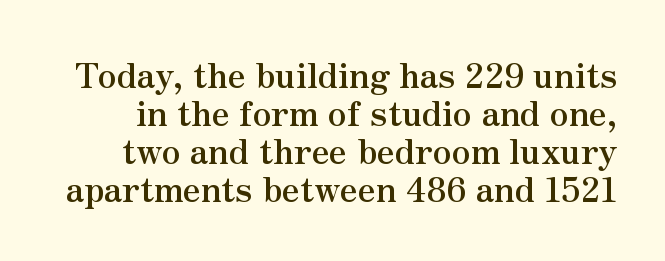
The image shows 34 px semibold serif type, upright; set tight line spacing (1.12x), normal letter spacing, not underlined; medium stroke contrast and a small x-height.
